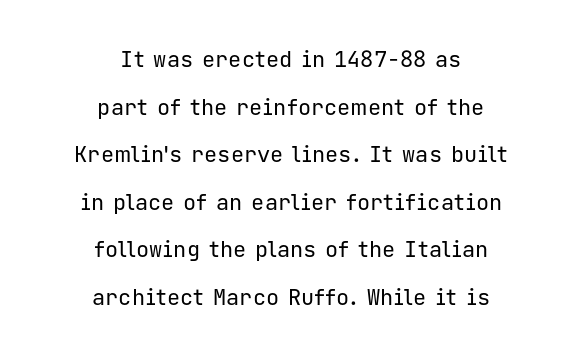
Every stem runs plumb, perpendicular to the baseline. Each line is balanced around a shared central axis. Is the letter spacing exaggerated? No — it looks like the ordinary default. The baseline area is clear. Honestly, the rows look like they've been pulled way apart. These glyphs show unthickened strokes, regular width or finer.
